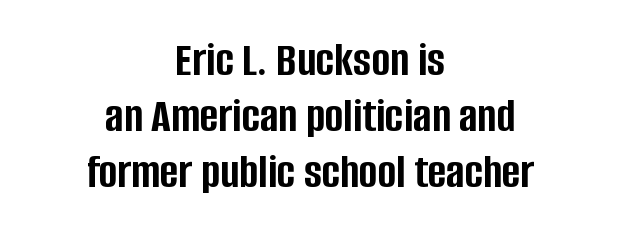
{"serif": "no", "italic": "no", "bold": "yes", "weight": "semibold", "width": "condensed", "stroke_contrast": "low", "x_height": "large", "monospaced": "no", "underline": "no", "align": "center", "line_spacing": "tight", "line_spacing_ratio": 1.12, "letter_spacing": "normal", "letter_spacing_em": 0.0, "glyph_px": 50}
